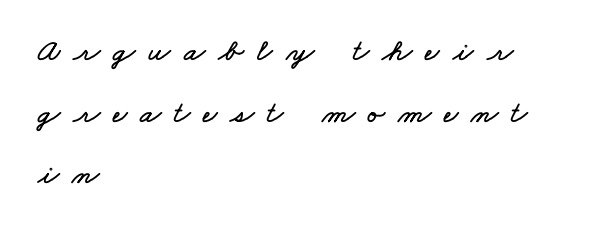
Q: Is the text underlined? A: No.
Q: How is the paragraph aligned? A: Left-aligned.
Q: Is the spacing between letters normal or unusually wide? A: Unusually wide.
Q: Is the spacing between lines tight, normal or loose? A: Loose.
Q: Width (condensed, normal, or wide)? A: Wide.
Q: Stroke contrast? A: Low.
Q: x-height? A: Small.
Q: Monospaced? A: No.
